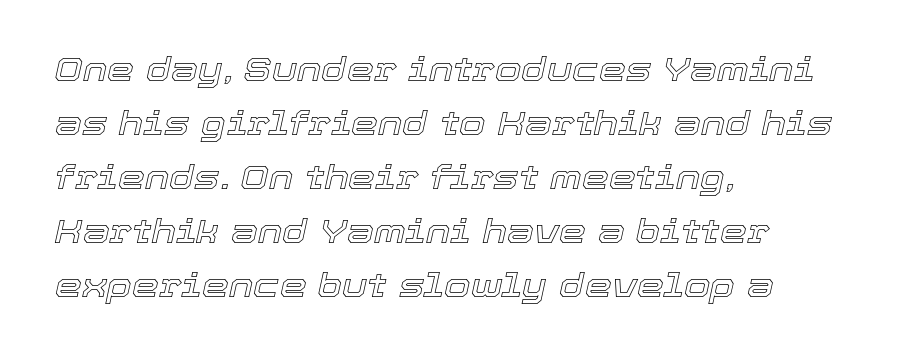
Q: Is the text italic (slanted)? A: Yes, it leans right by about 12 degrees.
Q: Is the text underlined? A: No.
Q: How is the paragraph aligned? A: Left-aligned.
Q: Is the spacing between letters normal or unusually wide? A: Normal.
Q: Is the spacing between lines tight, normal or loose? A: Normal.
Q: Width (condensed, normal, or wide)? A: Normal.
Q: x-height? A: Medium.
Q: Monospaced? A: No.
